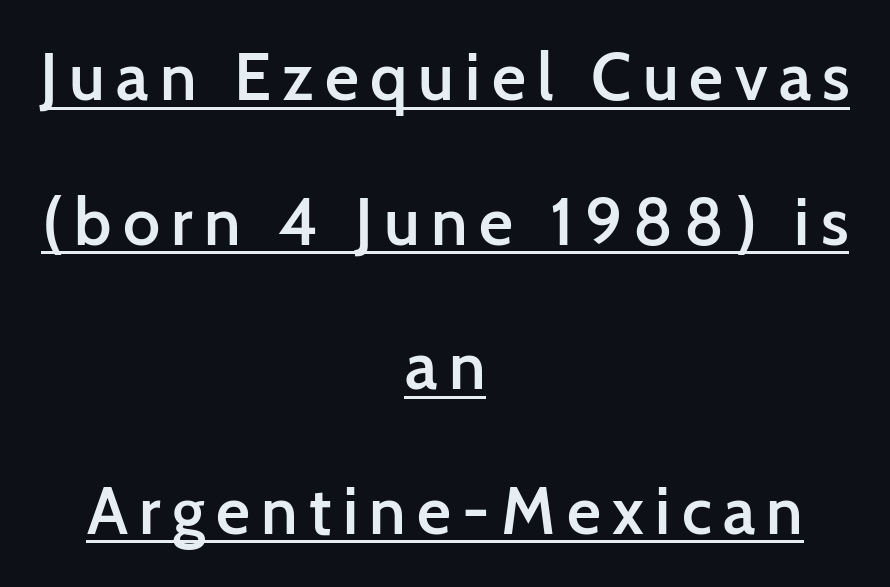
{"serif": "no", "italic": "no", "bold": "semi", "weight": "semibold", "width": "normal", "stroke_contrast": "low", "x_height": "medium", "monospaced": "no", "underline": "yes", "align": "center", "line_spacing": "loose", "line_spacing_ratio": 2.19, "glyph_px": 66}
